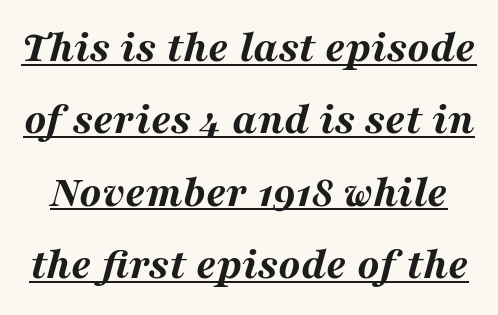
Reading down the column, the eye jumps a familiar distance to each next line. Typesetter's note: full bold, strokes at maximum text heaviness. You could not count columns in this text — the font is proportionally spaced. Here the glyphs are tracked normally, forming tight word shapes. Underlined type. Every character sits at an angle, as italics do.
